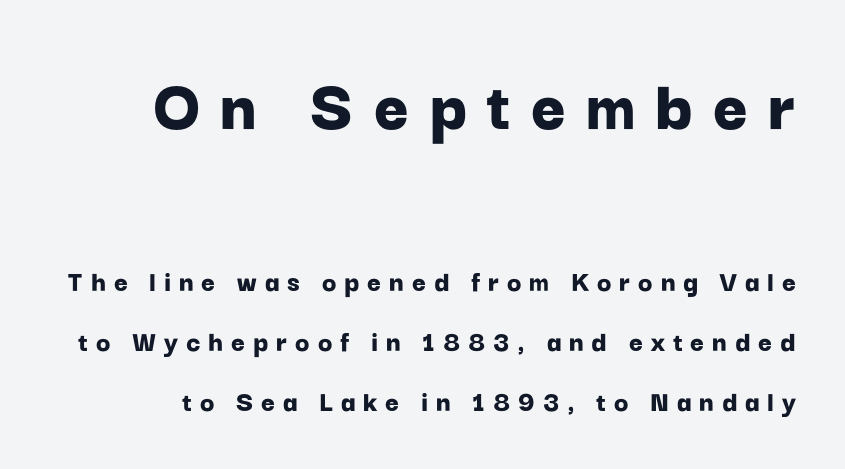
Q: Is the text bold? A: Yes.
Q: Is the text italic (slanted)? A: No, it is upright.
Q: Is the typeface a serif or a sans-serif typeface? A: Sans-serif.
Q: Is the text underlined? A: No.
Q: Is the spacing between letters normal or unusually wide? A: Unusually wide.
Q: Is the spacing between lines tight, normal or loose? A: Loose.
Q: Which block of text is set in a larger size, the first (top) or the second (bottom)? A: The first (top) one.
Q: Width (condensed, normal, or wide)? A: Normal.
Q: Stroke contrast? A: Low.
Q: x-height? A: Medium.
Q: Monospaced? A: No.
